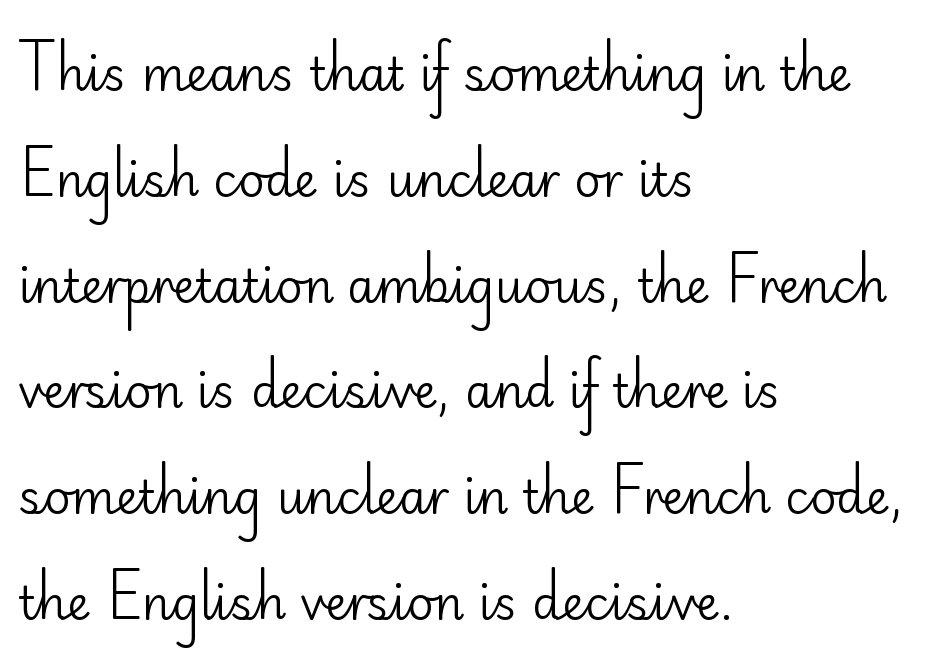
{"serif": "no", "italic": "no", "bold": "no", "weight": "regular", "width": "normal", "stroke_contrast": "low", "x_height": "small", "monospaced": "no", "underline": "no", "align": "left", "line_spacing": "loose", "line_spacing_ratio": 2.3, "letter_spacing": "normal", "letter_spacing_em": 0.0, "glyph_px": 46}
